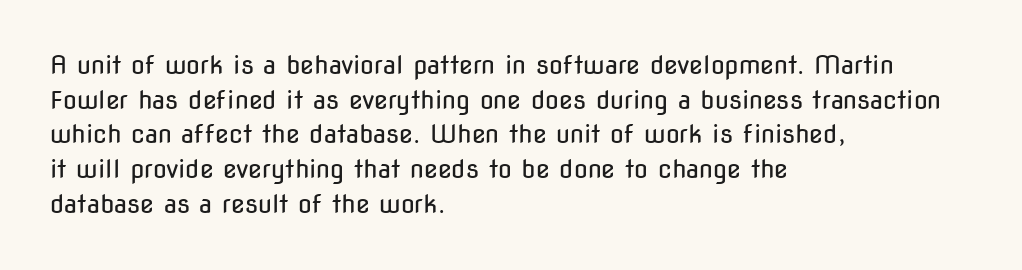
The letters stand straight up with perfectly vertical stems. The typesetter chose a ragged-right arrangement here. What's the leading like? Ordinary, nothing unusual. Nothing unusual about the tracking: characters are spaced as the font intends. Is the stroke heavy? The answer is a plain regular-or-lighter.
